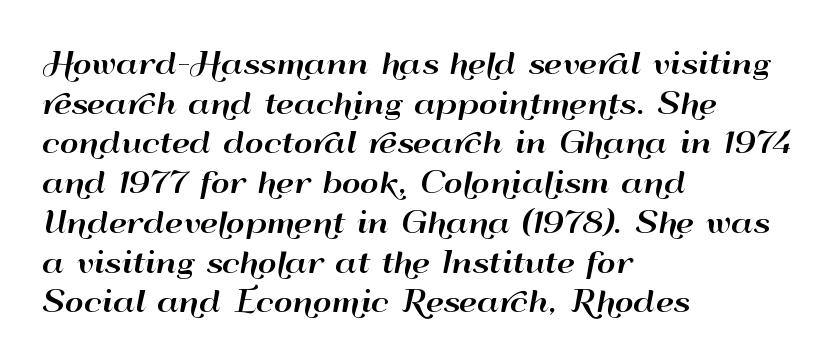
{"serif": "no", "width": "wide", "stroke_contrast": "high", "x_height": "small", "monospaced": "no", "underline": "no", "align": "left", "line_spacing": "normal", "line_spacing_ratio": 1.37, "letter_spacing": "normal", "letter_spacing_em": 0.0, "glyph_px": 29}
